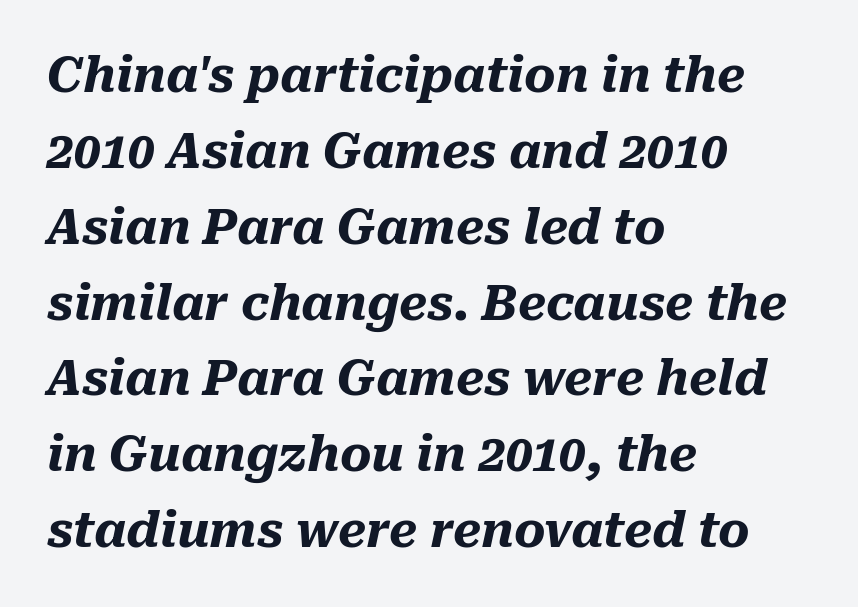
Is the block centered? No — it sits flush against the left margin. You can tell it's italic because the verticals aren't actually vertical. Look at the stroke-to-counter ratio: heavy, a bold. Vertically, the passage feels balanced, rows spaced as you'd expect. A typesetter would call this zero additional tracking.
